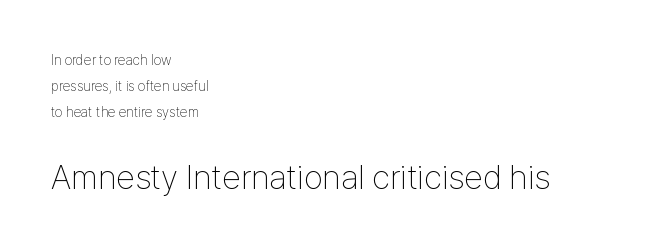
Q: Is the text bold? A: No.
Q: Is the text italic (slanted)? A: No, it is upright.
Q: Is the typeface a serif or a sans-serif typeface? A: Sans-serif.
Q: Is the text underlined? A: No.
Q: How is the paragraph aligned? A: Left-aligned.
Q: Is the spacing between letters normal or unusually wide? A: Normal.
Q: Which block of text is set in a larger size, the first (top) or the second (bottom)? A: The second (bottom) one.
Q: Width (condensed, normal, or wide)? A: Condensed.
Q: Stroke contrast? A: Low.
Q: x-height? A: Medium.
Q: Monospaced? A: No.
